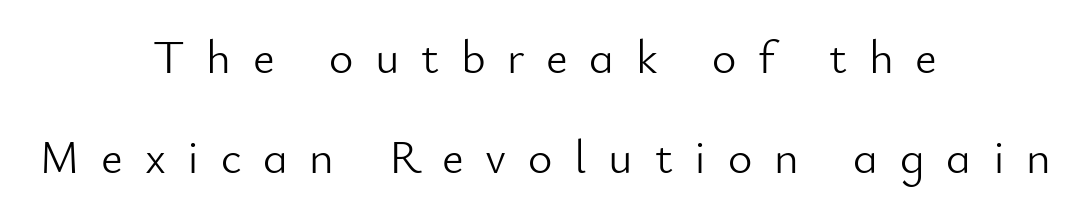
The image shows 47 px light sans-serif type, upright; set centered, loose line spacing (2.12x), unusually wide letter spacing (+0.46 em), not underlined; low stroke contrast and a small x-height.
